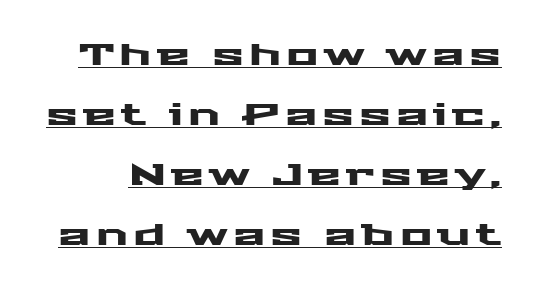
Q: Is the text italic (slanted)? A: No, it is upright.
Q: Is the typeface a serif or a sans-serif typeface? A: Sans-serif.
Q: Is the text underlined? A: Yes.
Q: Is the spacing between lines tight, normal or loose? A: Loose.
Q: Width (condensed, normal, or wide)? A: Wide.
Q: Stroke contrast? A: Medium.
Q: x-height? A: Medium.
Q: Monospaced? A: No.
